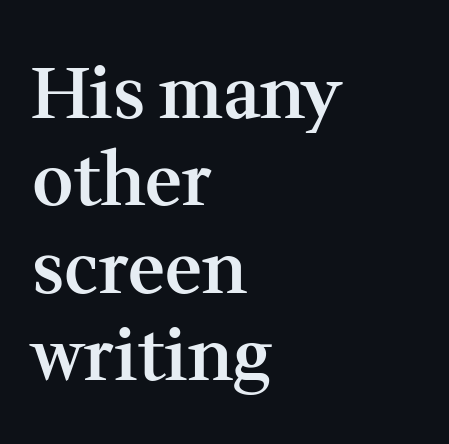
{"serif": "yes", "italic": "no", "bold": "semi", "weight": "semibold", "width": "normal", "stroke_contrast": "medium", "x_height": "medium", "monospaced": "no", "underline": "no", "align": "left", "line_spacing_ratio": 1.23, "letter_spacing": "normal", "letter_spacing_em": 0.0, "glyph_px": 71}
